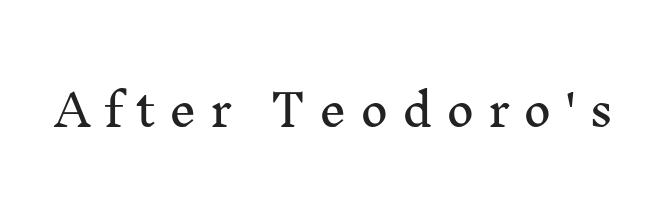
{"serif": "yes", "italic": "no", "width": "normal", "stroke_contrast": "medium", "x_height": "medium", "monospaced": "no", "underline": "no", "letter_spacing": "wide", "letter_spacing_em": 0.31, "glyph_px": 43}
